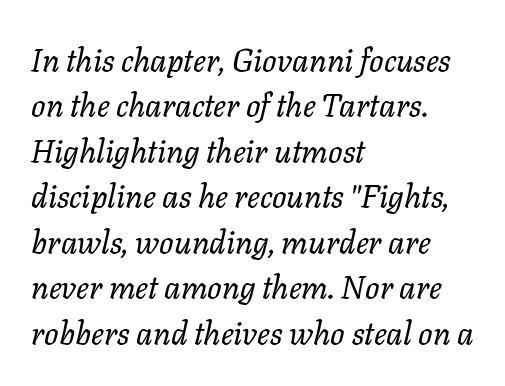
The zone under the glyphs is completely vacant. A normal amount of white space separates one row of letters from the next. Short note: letters normally spaced. Each letter keeps its own natural width here, so spacing adapts to shape. Teacher's note: observe the even left margin — that is flush-left alignment.
